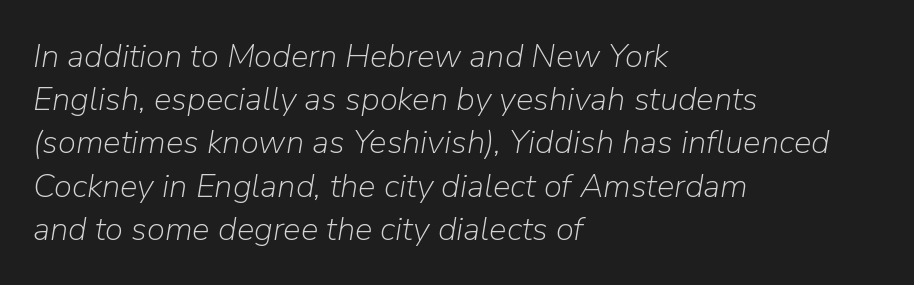
Default kerning and tracking; the words read as compact shapes. Underlining? Definitely not there. Weight: regular or lighter. Each letter keeps its own natural width here, so spacing adapts to shape.
